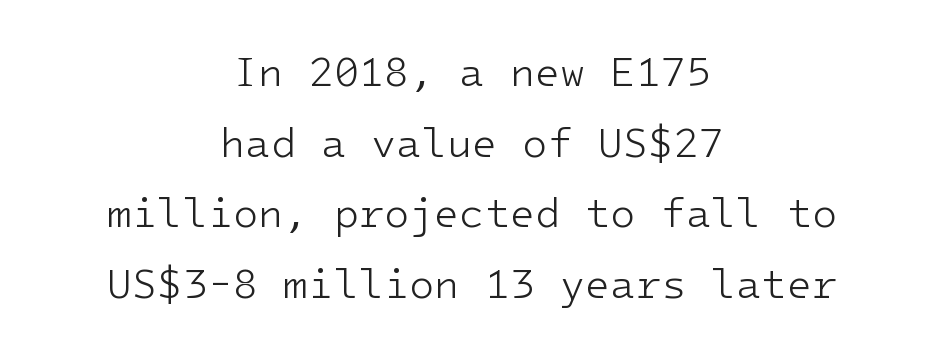
The image shows 41 px light sans-serif type, upright, monospaced; set centered, line spacing 1.72x, normal letter spacing, not underlined; low stroke contrast and a medium x-height.
